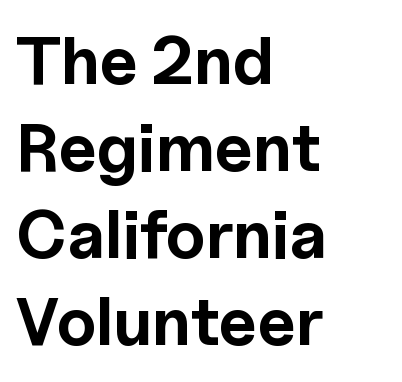
The image shows 67 px bold sans-serif type, upright; set left-aligned, normal line spacing (1.3x), normal letter spacing, not underlined; a medium x-height.
